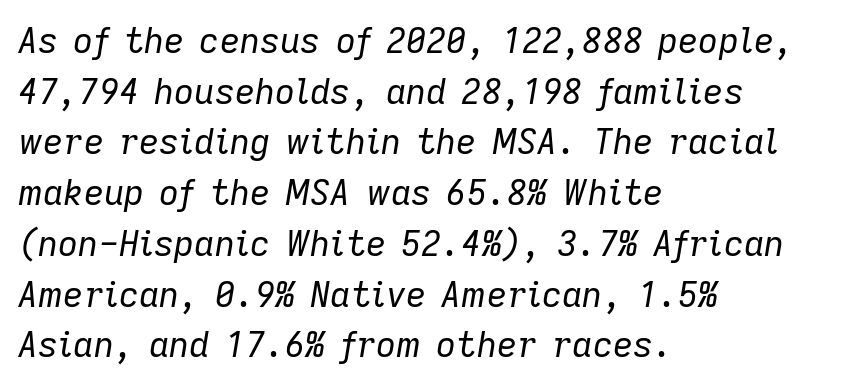
One-word summary of the alignment: left. Bold? No — there's no thickening of the strokes. The passage shown stacks its lines at a standard gap. In terms of posture, this sample is oblique.
